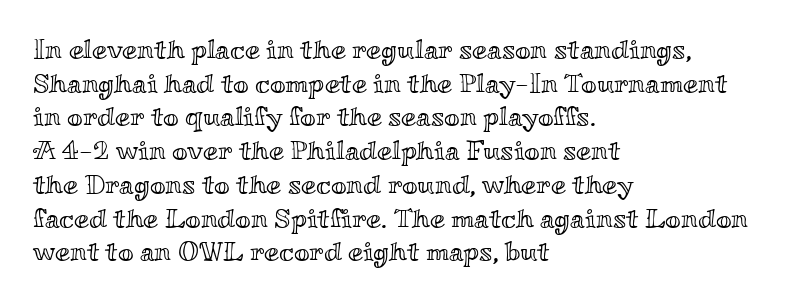
Q: Is the text italic (slanted)? A: No, it is upright.
Q: Is the text underlined? A: No.
Q: How is the paragraph aligned? A: Left-aligned.
Q: Is the spacing between letters normal or unusually wide? A: Normal.
Q: Is the spacing between lines tight, normal or loose? A: Normal.
